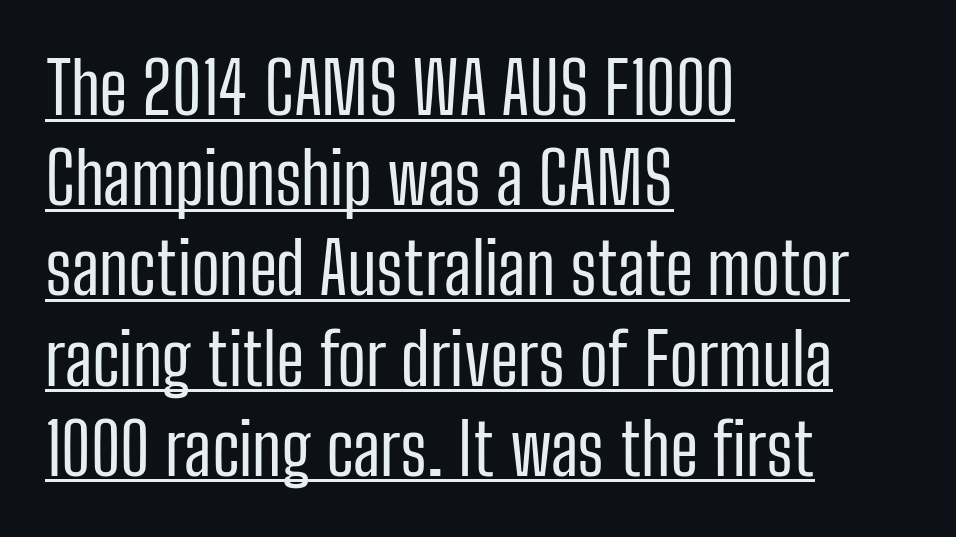
The image shows 71 px regular-weight, condensed sans-serif type, upright; set left-aligned, normal line spacing (1.27x), normal letter spacing, underlined; low stroke contrast and a medium x-height.
